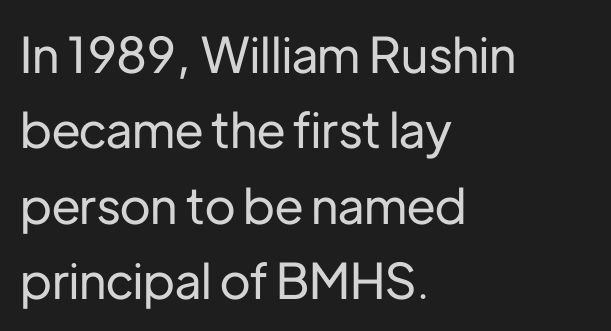
The image shows 49 px sans-serif type, upright; set left-aligned, normal line spacing (1.54x), normal letter spacing, not underlined; low stroke contrast and a medium x-height.
